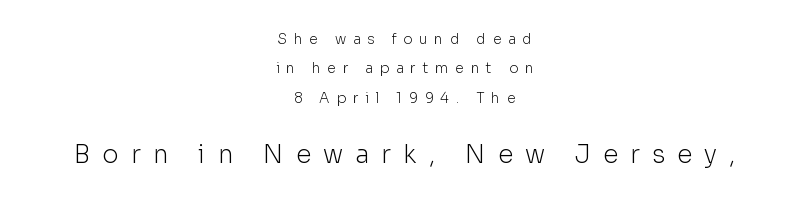
Q: Is the text bold? A: No.
Q: Is the text italic (slanted)? A: No, it is upright.
Q: Is the text underlined? A: No.
Q: How is the paragraph aligned? A: Centered.
Q: Is the spacing between letters normal or unusually wide? A: Unusually wide.
Q: Is the spacing between lines tight, normal or loose? A: Loose.
Q: Which block of text is set in a larger size, the first (top) or the second (bottom)? A: The second (bottom) one.
